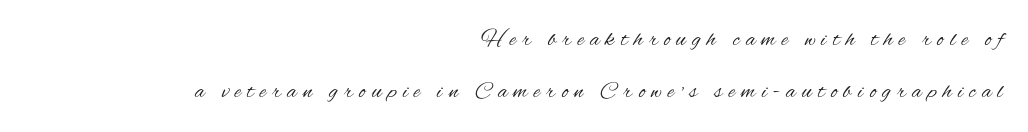
Q: Is the text bold? A: No.
Q: Is the text italic (slanted)? A: Yes.
Q: Is the text underlined? A: No.
Q: How is the paragraph aligned? A: Right-aligned.
Q: Is the spacing between letters normal or unusually wide? A: Unusually wide.
Q: Is the spacing between lines tight, normal or loose? A: Loose.
